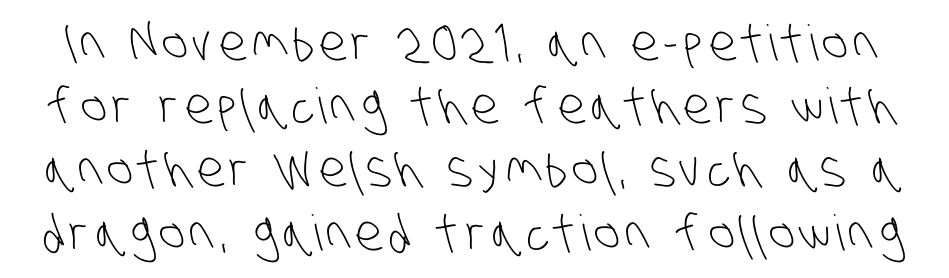
{"serif": "no", "bold": "no", "weight": "light", "width": "condensed", "stroke_contrast": "low", "x_height": "large", "monospaced": "no", "underline": "no", "line_spacing": "normal", "line_spacing_ratio": 1.29, "glyph_px": 49}
